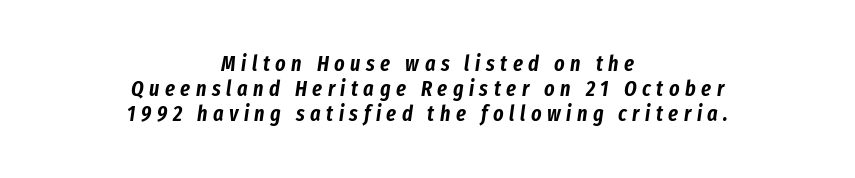
Q: Is the text italic (slanted)? A: Yes, it leans right by about 8 degrees.
Q: Is the text underlined? A: No.
Q: How is the paragraph aligned? A: Centered.
Q: Is the spacing between letters normal or unusually wide? A: Unusually wide.
Q: Is the spacing between lines tight, normal or loose? A: Tight.
